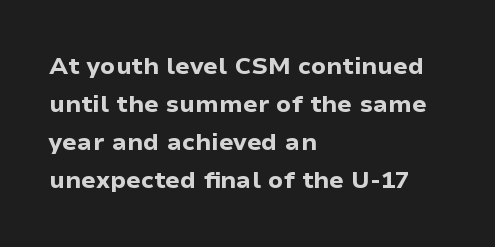
Q: Is the text bold? A: Yes.
Q: Is the text italic (slanted)? A: No, it is upright.
Q: Is the text underlined? A: No.
Q: How is the paragraph aligned? A: Left-aligned.
Q: Is the spacing between letters normal or unusually wide? A: Normal.
Q: Is the spacing between lines tight, normal or loose? A: Normal.
